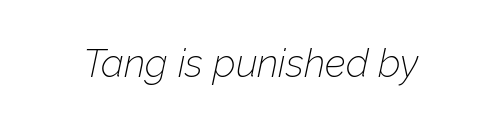
Q: Is the text bold? A: No.
Q: Is the text italic (slanted)? A: Yes, it leans right by about 12 degrees.
Q: Is the text underlined? A: No.
Q: Is the spacing between letters normal or unusually wide? A: Normal.
Q: Width (condensed, normal, or wide)? A: Normal.
Q: Stroke contrast? A: Low.
Q: x-height? A: Medium.
Q: Monospaced? A: No.
